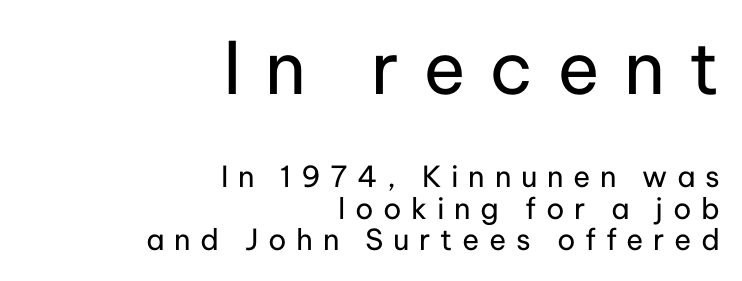
Q: Is the text bold? A: No.
Q: Is the text italic (slanted)? A: No, it is upright.
Q: Is the typeface a serif or a sans-serif typeface? A: Sans-serif.
Q: Is the text underlined? A: No.
Q: How is the paragraph aligned? A: Right-aligned.
Q: Is the spacing between letters normal or unusually wide? A: Unusually wide.
Q: Is the spacing between lines tight, normal or loose? A: Tight.
Q: Which block of text is set in a larger size, the first (top) or the second (bottom)? A: The first (top) one.
Q: Width (condensed, normal, or wide)? A: Normal.
Q: Stroke contrast? A: Low.
Q: x-height? A: Medium.
Q: Monospaced? A: No.
